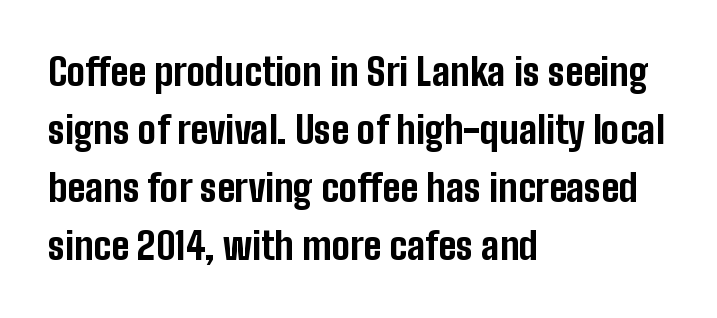
Note: no serifs on the glyphs. The passage shown is emphatically bold. A normal amount of white space separates one row of letters from the next. The letters sit at their default tracking, neither squeezed nor spread. Proportional: the letters do not fall into vertical columns. The words here are not underlined.
